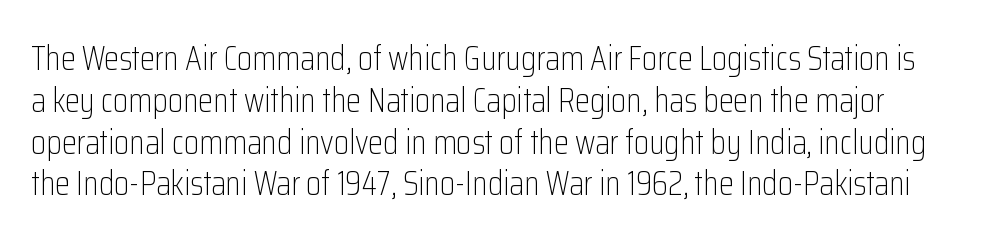
{"serif": "no", "italic": "no", "bold": "no", "weight": "light", "width": "condensed", "stroke_contrast": "low", "x_height": "medium", "monospaced": "no", "underline": "no", "line_spacing_ratio": 1.23, "letter_spacing": "normal", "letter_spacing_em": 0.0, "glyph_px": 34}
